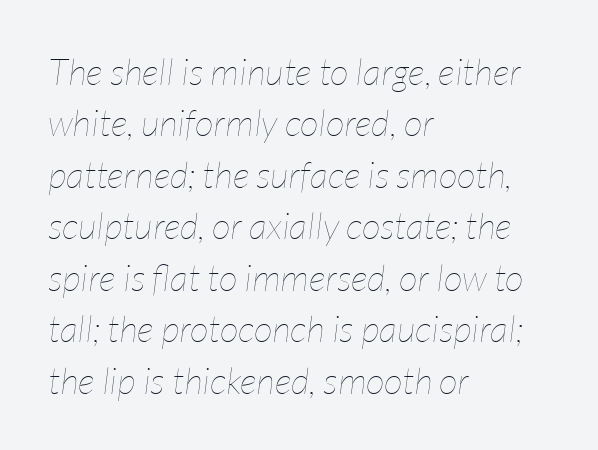
{"italic": "yes", "lean": "right", "slant_degrees": 7, "bold": "no", "weight": "thin", "width": "condensed", "stroke_contrast": "low", "x_height": "medium", "monospaced": "no", "underline": "no", "align": "left", "line_spacing": "normal", "line_spacing_ratio": 1.39, "letter_spacing": "normal", "letter_spacing_em": 0.0, "glyph_px": 37}
